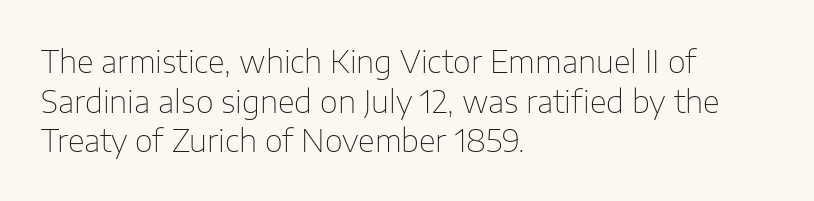
Q: Is the text bold? A: No.
Q: Is the text italic (slanted)? A: No, it is upright.
Q: Is the typeface a serif or a sans-serif typeface? A: Sans-serif.
Q: Is the text underlined? A: No.
Q: How is the paragraph aligned? A: Left-aligned.
Q: Is the spacing between letters normal or unusually wide? A: Normal.
Q: Is the spacing between lines tight, normal or loose? A: Normal.
Q: Width (condensed, normal, or wide)? A: Normal.
Q: Stroke contrast? A: Low.
Q: x-height? A: Medium.
Q: Monospaced? A: No.
